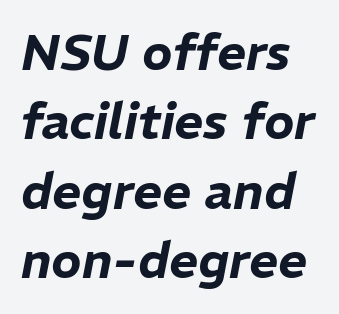
{"italic": "yes", "lean": "right", "slant_degrees": 11, "width": "normal", "stroke_contrast": "low", "x_height": "medium", "monospaced": "no", "underline": "no", "line_spacing": "normal", "line_spacing_ratio": 1.39, "letter_spacing": "normal", "letter_spacing_em": 0.0, "glyph_px": 50}
